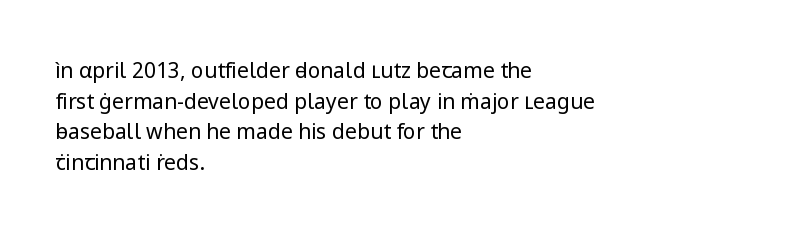
The image shows 21 px text type, upright; set left-aligned, normal line spacing (1.46x), normal letter spacing, not underlined.
